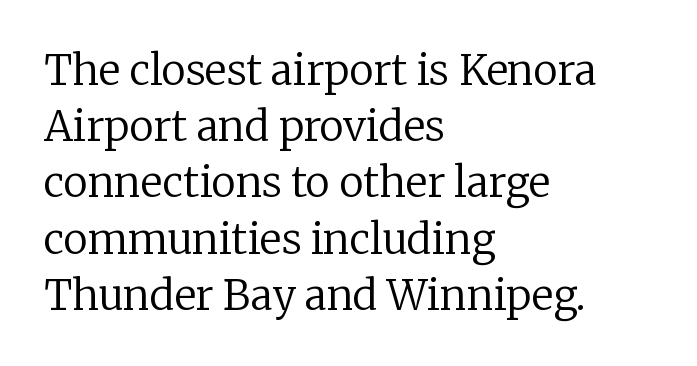
The image shows 41 px regular-weight serif type, upright; set left-aligned, normal line spacing (1.37x), normal letter spacing, not underlined; low stroke contrast and a medium x-height.
